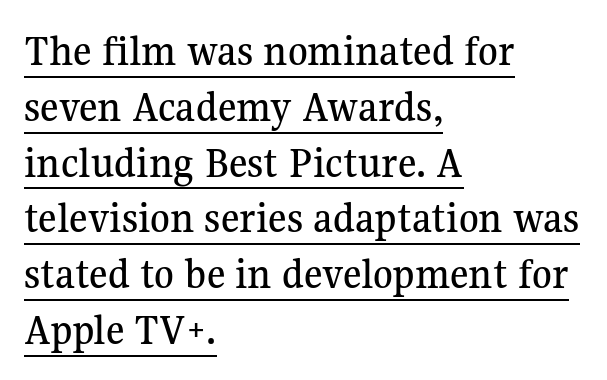
The image shows 45 px serif type, upright; set left-aligned, line spacing 1.24x, normal letter spacing, underlined; medium stroke contrast and a medium x-height.
